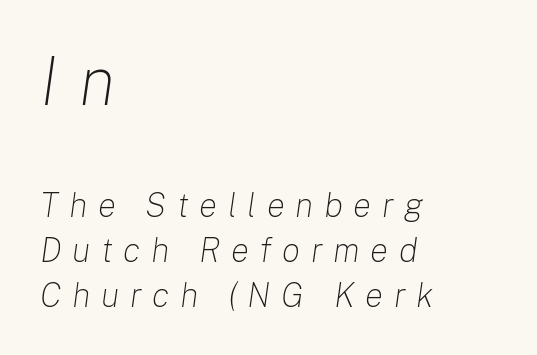
Vertical spacing — default. No heavy texture on the line: the type isn't bold. Compared with a centered layout, this one pins lines to the left instead. The axis of the letterforms is tilted away from vertical.
